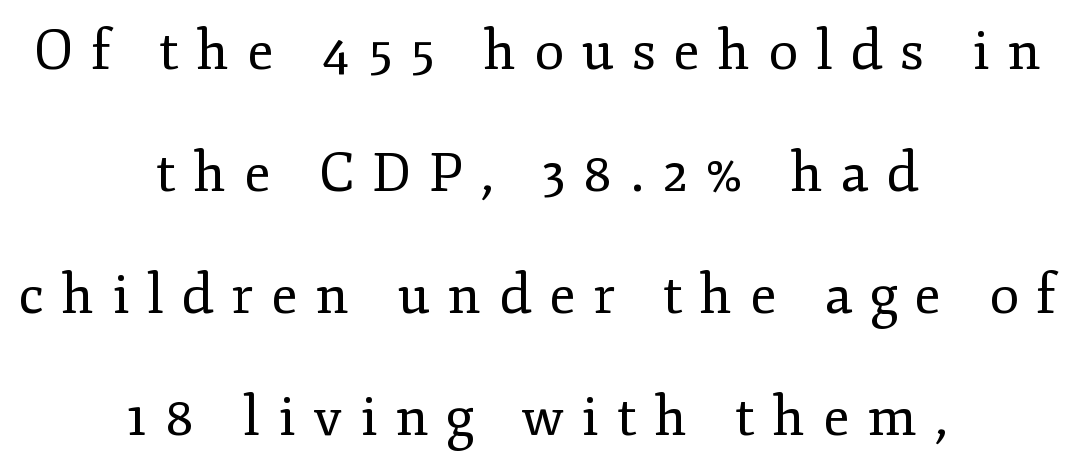
Typographically, this falls in the serif category. On a weight scale, this lands at 450 or below. The axis of the letterforms is exactly vertical. Every row of glyphs is offset so its center matches the block's center. The specimen omits any rule beneath the text block's lines. Character widths vary here, with narrow letters taking less room than wide ones.
